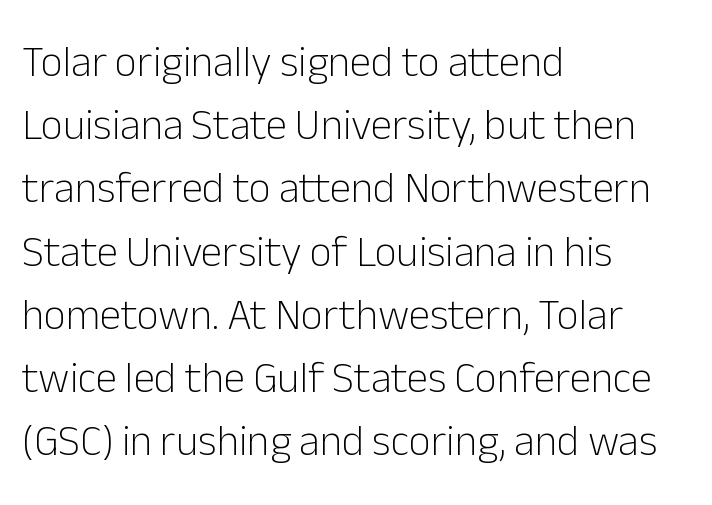
The image shows 43 px light sans-serif type, upright; set left-aligned, normal line spacing (1.47x), normal letter spacing, not underlined; low stroke contrast and a medium x-height.
